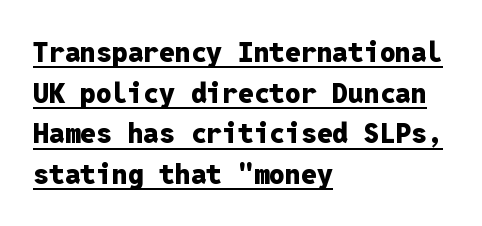
The image shows 28 px heavy sans-serif type, upright, monospaced; set left-aligned, normal line spacing (1.45x), normal letter spacing, underlined; low stroke contrast and a medium x-height.
